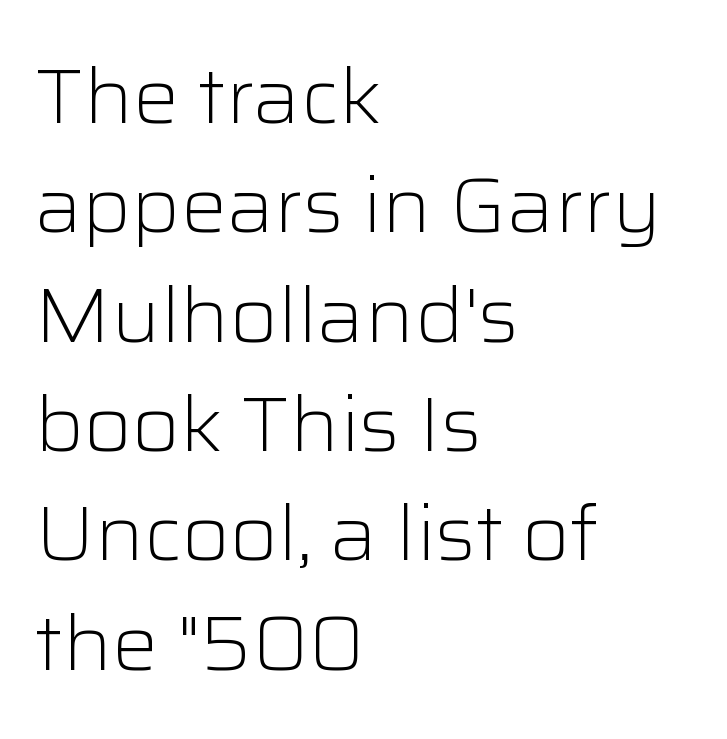
How would I describe the line gaps? Plain and ordinary. The type is set solid horizontally, with unmodified tracking. These lines are rendered in a variable-pitch font. The type sits square on the baseline with zero lean.
